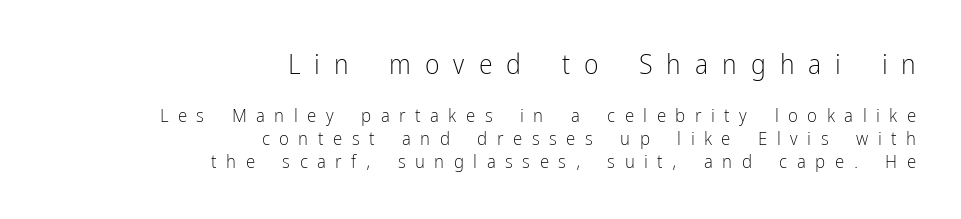
Q: Is the text bold? A: No.
Q: Is the text italic (slanted)? A: No, it is upright.
Q: Is the typeface a serif or a sans-serif typeface? A: Sans-serif.
Q: Is the text underlined? A: No.
Q: How is the paragraph aligned? A: Right-aligned.
Q: Is the spacing between letters normal or unusually wide? A: Unusually wide.
Q: Which block of text is set in a larger size, the first (top) or the second (bottom)? A: The first (top) one.
Q: Width (condensed, normal, or wide)? A: Condensed.
Q: Stroke contrast? A: Low.
Q: x-height? A: Medium.
Q: Monospaced? A: No.
